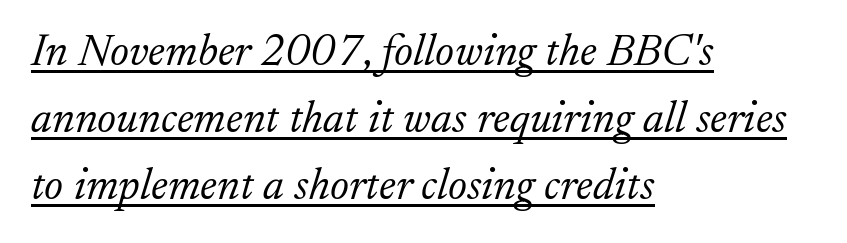
Q: Is the text bold? A: No.
Q: Is the text italic (slanted)? A: Yes, it leans right by about 17 degrees.
Q: Is the typeface a serif or a sans-serif typeface? A: Serif.
Q: Is the text underlined? A: Yes.
Q: How is the paragraph aligned? A: Left-aligned.
Q: Is the spacing between letters normal or unusually wide? A: Normal.
Q: Is the spacing between lines tight, normal or loose? A: Normal.
Q: Width (condensed, normal, or wide)? A: Normal.
Q: Stroke contrast? A: Low.
Q: x-height? A: Small.
Q: Monospaced? A: No.
